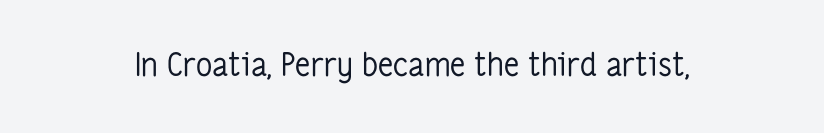
Q: Is the text bold? A: No.
Q: Is the text italic (slanted)? A: No, it is upright.
Q: Is the typeface a serif or a sans-serif typeface? A: Sans-serif.
Q: Is the text underlined? A: No.
Q: Is the spacing between letters normal or unusually wide? A: Normal.
Q: Width (condensed, normal, or wide)? A: Condensed.
Q: Stroke contrast? A: Low.
Q: x-height? A: Medium.
Q: Monospaced? A: No.
